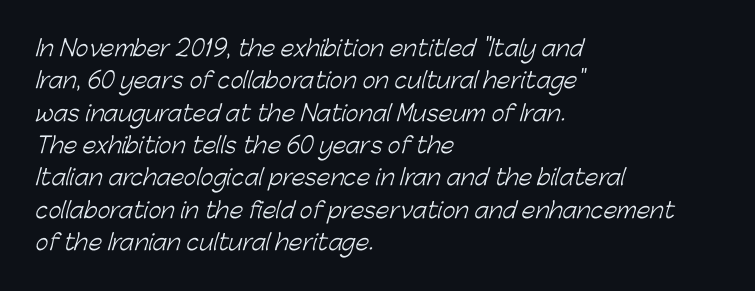
Stems and bowls with no extra thickness — not bold. The block of text has a typical density, with ordinary space between rows. Rule under the text: the space is simply empty. The tracking reads as untouched default to a designer's eye. A classic flush-left, rag-right setting is used for this passage.
